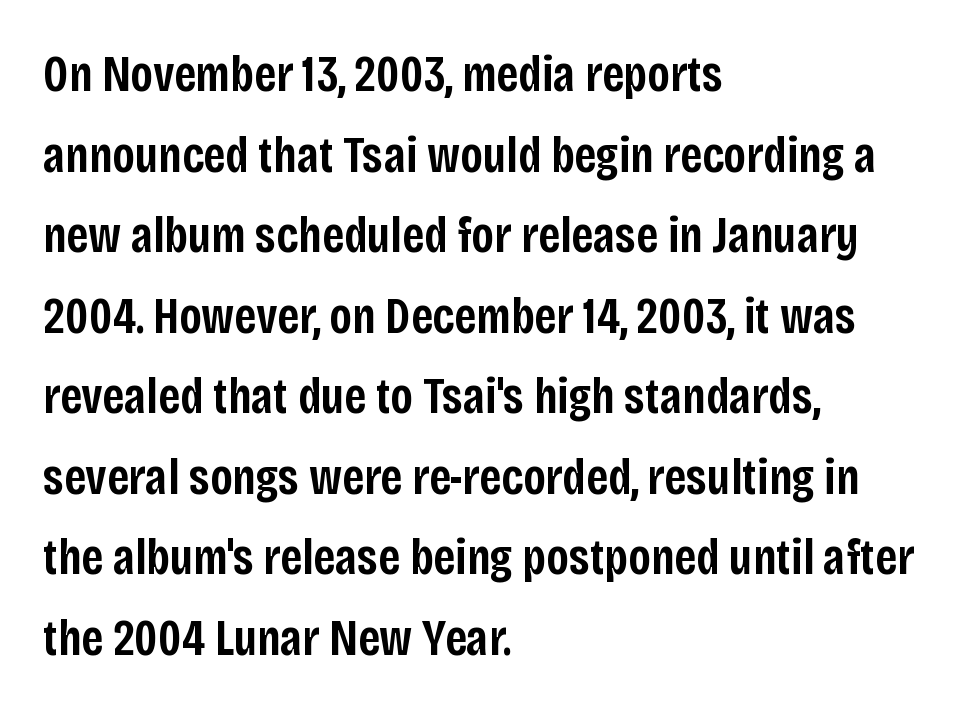
The image shows 51 px semibold, condensed sans-serif type, upright; set left-aligned, normal line spacing (1.58x), normal letter spacing, not underlined; low stroke contrast and a large x-height.
